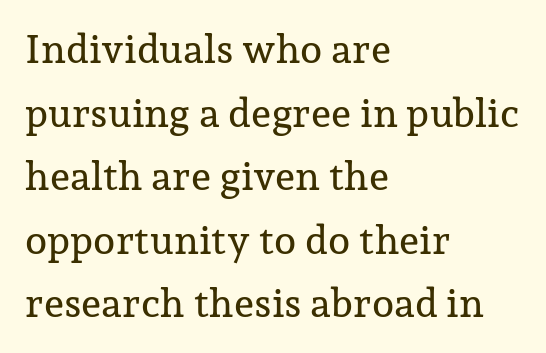
Q: Is the text italic (slanted)? A: No, it is upright.
Q: Is the typeface a serif or a sans-serif typeface? A: Serif.
Q: Is the text underlined? A: No.
Q: How is the paragraph aligned? A: Left-aligned.
Q: Is the spacing between letters normal or unusually wide? A: Normal.
Q: Is the spacing between lines tight, normal or loose? A: Normal.
Q: Width (condensed, normal, or wide)? A: Normal.
Q: Stroke contrast? A: Low.
Q: x-height? A: Medium.
Q: Monospaced? A: No.
